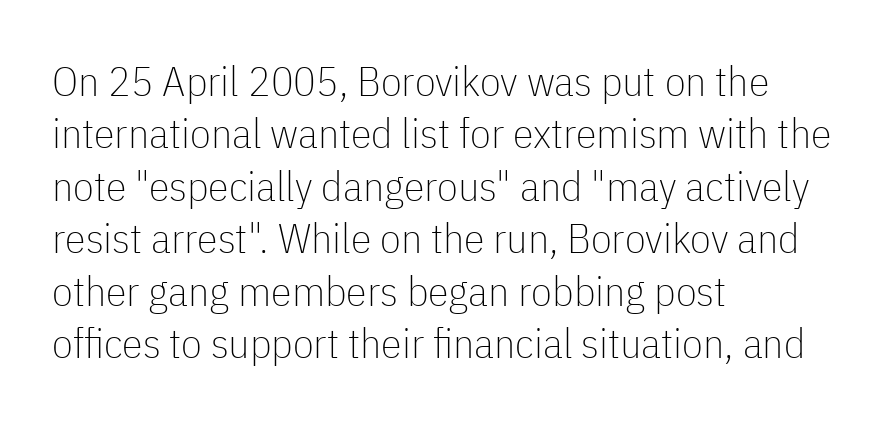
{"serif": "no", "italic": "no", "bold": "no", "weight": "thin", "width": "condensed", "stroke_contrast": "low", "x_height": "medium", "monospaced": "no", "underline": "no", "align": "left", "line_spacing": "normal", "line_spacing_ratio": 1.25, "letter_spacing": "normal", "letter_spacing_em": 0.0, "glyph_px": 42}
